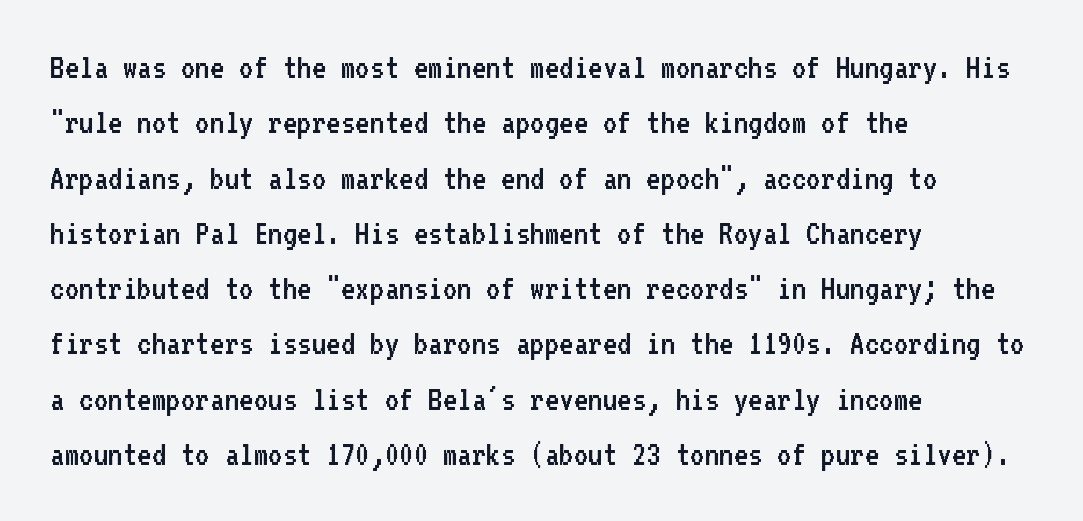
Q: Is the text bold? A: No.
Q: Is the text italic (slanted)? A: No, it is upright.
Q: Is the typeface a serif or a sans-serif typeface? A: Sans-serif.
Q: Is the text underlined? A: No.
Q: How is the paragraph aligned? A: Left-aligned.
Q: Is the spacing between letters normal or unusually wide? A: Normal.
Q: Is the spacing between lines tight, normal or loose? A: Normal.
Q: Width (condensed, normal, or wide)? A: Normal.
Q: Stroke contrast? A: Low.
Q: x-height? A: Medium.
Q: Monospaced? A: Yes.
